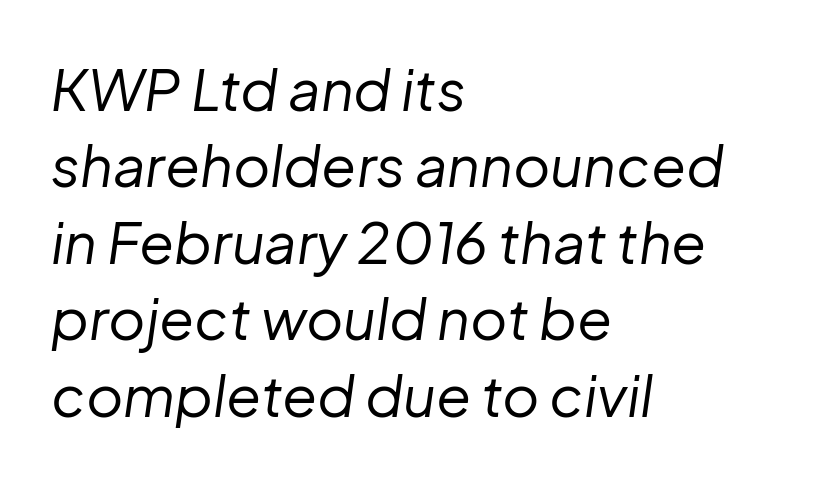
The image shows 57 px regular-weight type, italic (leaning right); set left-aligned, normal line spacing (1.34x), normal letter spacing, not underlined; low stroke contrast and a medium x-height.
